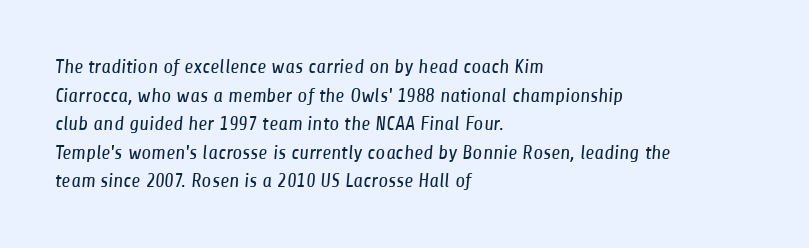
No chunkiness to these letters — they're not bold. The words here are not underlined. This rendering leaves character spacing at its baseline value. Casual observation: everything's shoved over to the left. Interline gaps are of average width in this sample.
